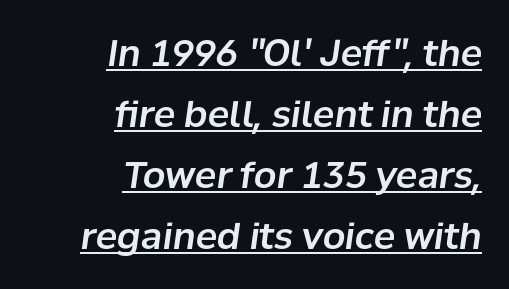
The image shows 36 px text type, italic (leaning right); set right-aligned, normal line spacing (1.69x), normal letter spacing, underlined; low stroke contrast and a medium x-height.
